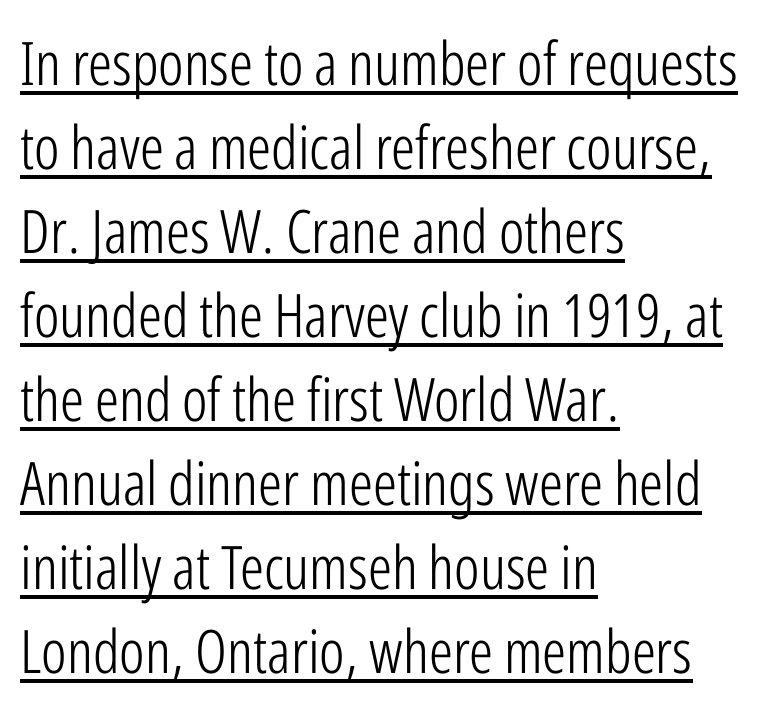
The passage shown stacks its lines at a standard gap. Quick note: underline on. These lines stack with their left ends in a neat column. Observe the ordinary spacing: letters are neighbours, not strangers.
